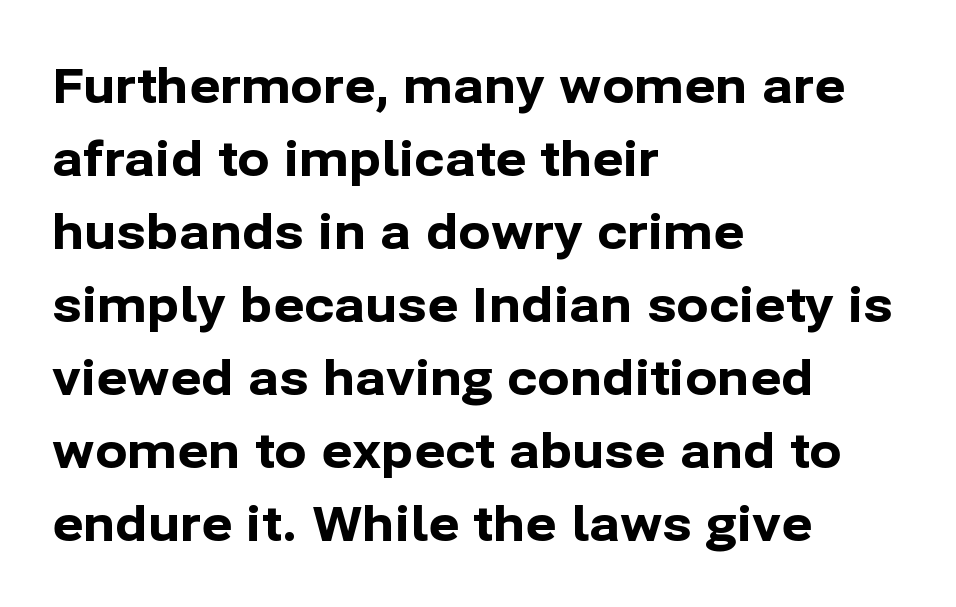
The image shows 48 px bold sans-serif type, upright; set left-aligned, normal line spacing (1.52x), normal letter spacing, not underlined; low stroke contrast and a medium x-height.
